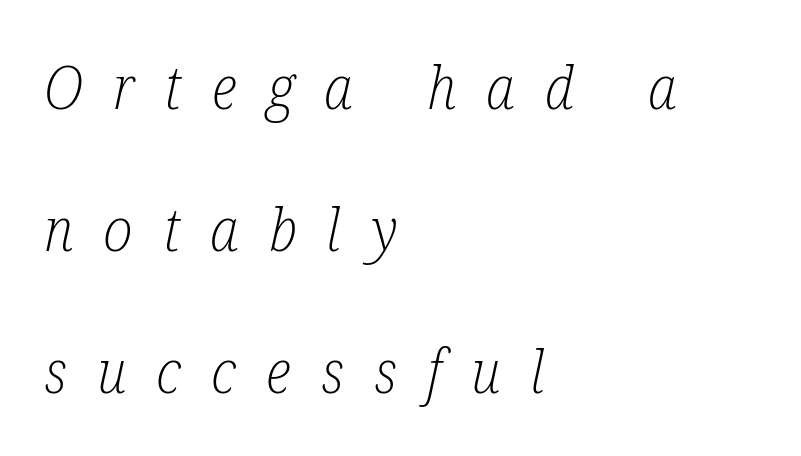
The ragged edge is on the right, which tells us the setting is flush left. A quiet, ordinary-to-light weight characterises the typeface. A great deal of white space separates one row of letters from the next. Classification — serif. Spacing verdict: proportional, widths tailored to each character.
